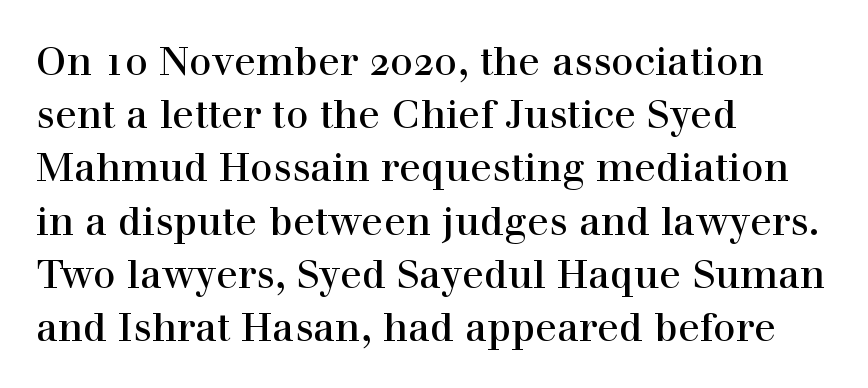
Q: Is the text italic (slanted)? A: No, it is upright.
Q: Is the typeface a serif or a sans-serif typeface? A: Serif.
Q: Is the text underlined? A: No.
Q: How is the paragraph aligned? A: Left-aligned.
Q: Is the spacing between letters normal or unusually wide? A: Normal.
Q: Is the spacing between lines tight, normal or loose? A: Normal.
Q: Width (condensed, normal, or wide)? A: Normal.
Q: x-height? A: Medium.
Q: Monospaced? A: No.
